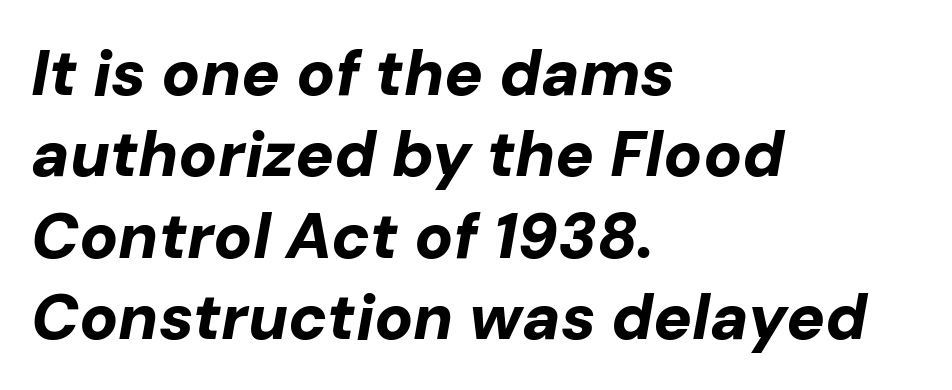
The image shows 64 px bold type, italic (leaning right); set left-aligned, normal line spacing (1.27x), normal letter spacing, not underlined; low stroke contrast and a medium x-height.
